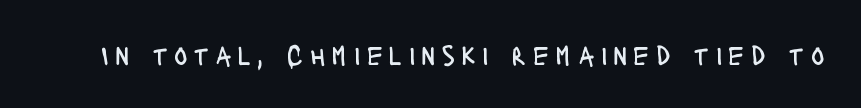
{"serif": "no", "italic": "no", "bold": "no", "weight": "regular", "width": "condensed", "stroke_contrast": "low", "x_height": "large", "monospaced": "no", "underline": "no", "letter_spacing": "wide", "letter_spacing_em": 0.23, "glyph_px": 28}
